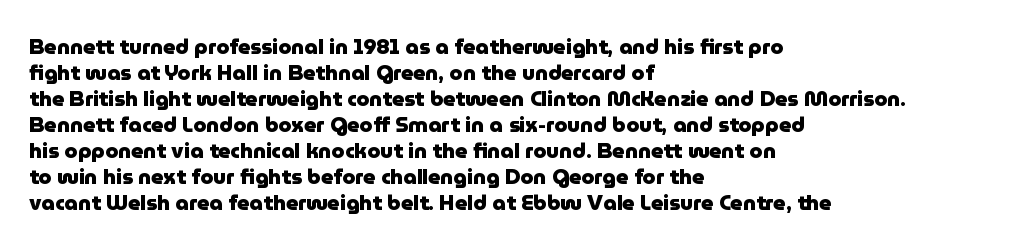
{"italic": "no", "bold": "yes", "underline": "no", "align": "left", "line_spacing_ratio": 1.24, "letter_spacing": "normal", "letter_spacing_em": 0.0, "glyph_px": 21}
